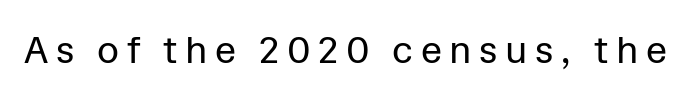
The image shows 38 px regular-weight sans-serif type, upright; set unusually wide letter spacing (+0.2 em), not underlined; low stroke contrast and a medium x-height.
